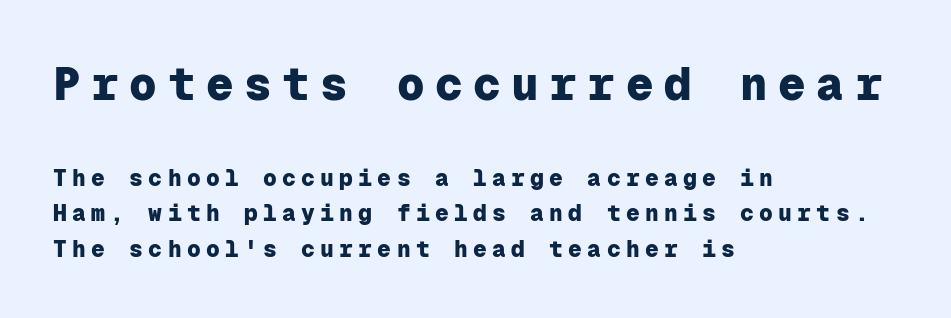
These lines have a slow, spaced-out rhythm from letter to letter. The rendering shows plain stroke endings on the letterforms — a sans-serif design. This rendering uses left alignment, leaving the right contour irregular. The rendering uses a moderate line-height, typical for paragraphs.
